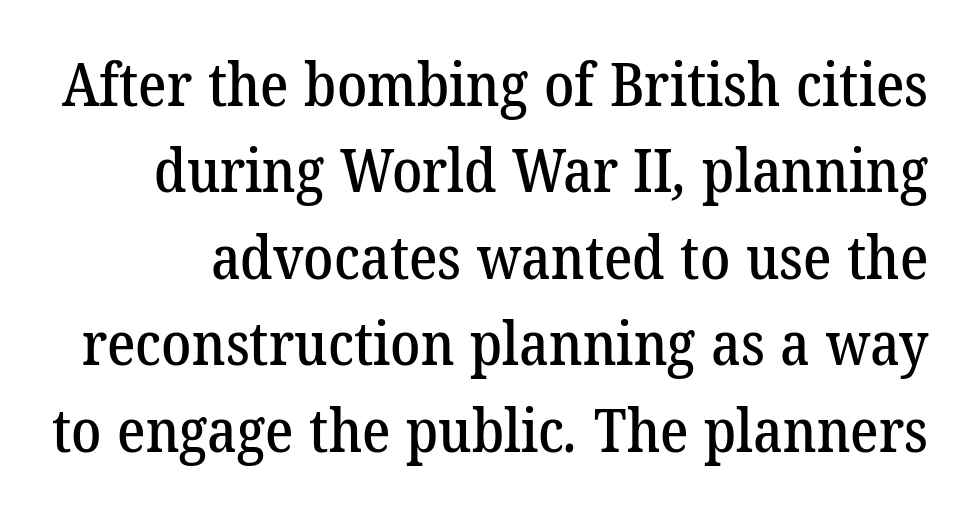
The image shows 60 px serif type; set normal line spacing (1.44x), normal letter spacing, not underlined; low stroke contrast and a medium x-height.
